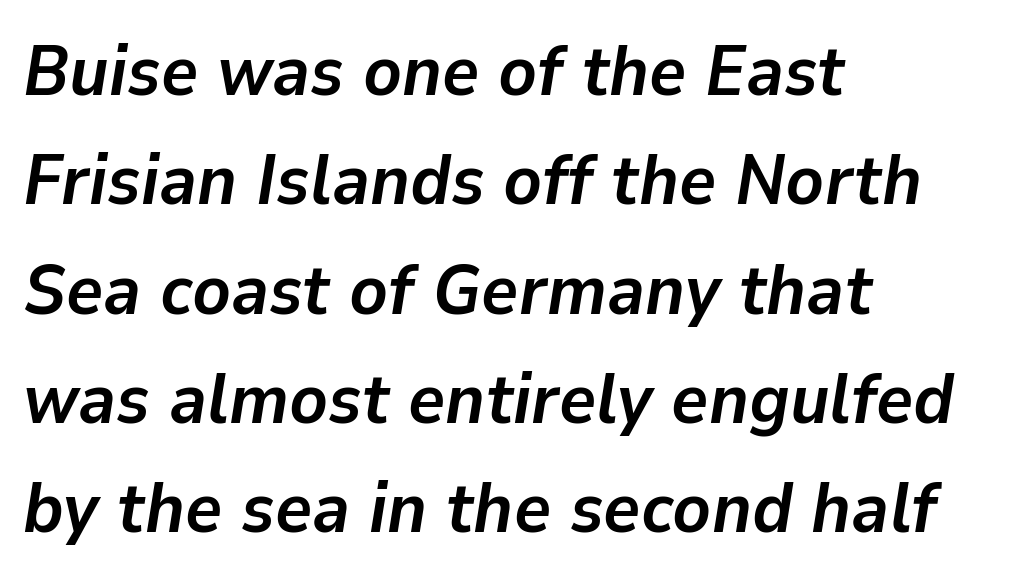
{"italic": "yes", "lean": "right", "slant_degrees": 9, "bold": "yes", "weight": "semibold", "width": "normal", "stroke_contrast": "low", "x_height": "medium", "monospaced": "no", "underline": "no", "align": "left", "line_spacing": "normal", "line_spacing_ratio": 1.54, "letter_spacing": "normal", "letter_spacing_em": 0.0, "glyph_px": 71}
